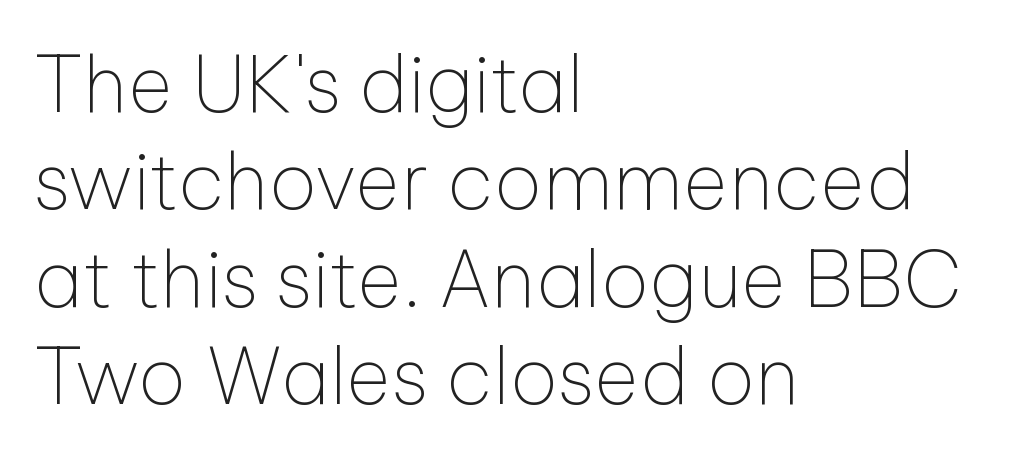
The image shows 78 px thin sans-serif type, upright; set left-aligned, normal line spacing (1.25x), normal letter spacing, not underlined; low stroke contrast and a medium x-height.
